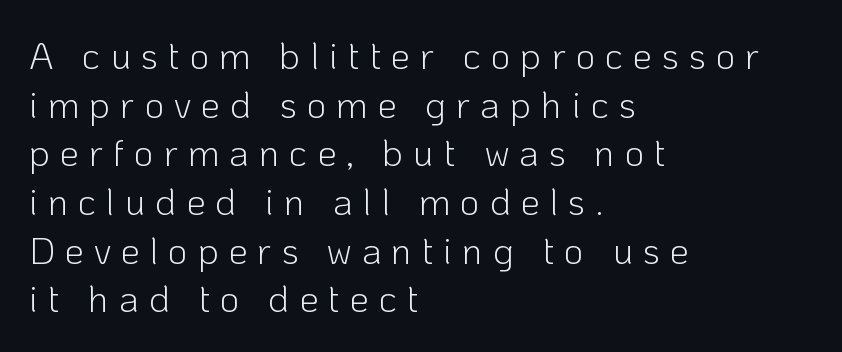
Between one letter and the next there's a generous, obvious gap. To sum up the face: it is a sans, with no serifs. You can tell it's not italic because the verticals are truly vertical. A typesetter would call this proportional, since set widths differ per character.
